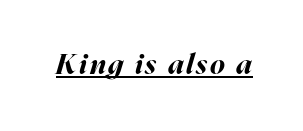
The image shows 28 px bold type, italic (leaning right); set underlined; high stroke contrast and a medium x-height.
